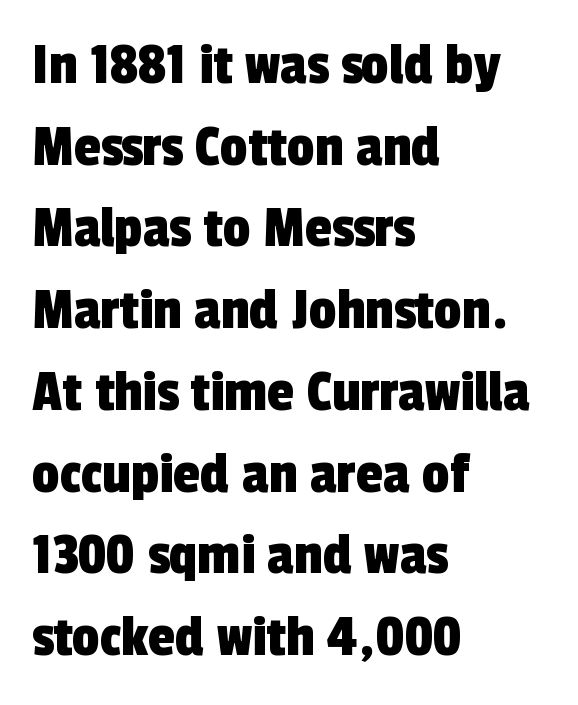
Q: Is the typeface a serif or a sans-serif typeface? A: Sans-serif.
Q: Is the text underlined? A: No.
Q: How is the paragraph aligned? A: Left-aligned.
Q: Is the spacing between letters normal or unusually wide? A: Normal.
Q: Is the spacing between lines tight, normal or loose? A: Normal.
Q: Width (condensed, normal, or wide)? A: Condensed.
Q: x-height? A: Medium.
Q: Monospaced? A: No.
